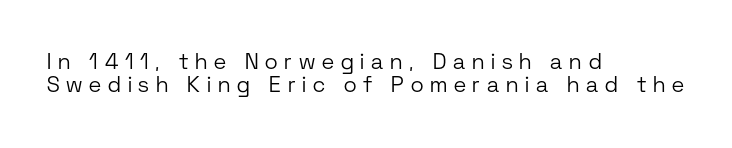
Q: Is the text bold? A: No.
Q: Is the text italic (slanted)? A: No, it is upright.
Q: Is the text underlined? A: No.
Q: How is the paragraph aligned? A: Left-aligned.
Q: Is the spacing between letters normal or unusually wide? A: Unusually wide.
Q: Is the spacing between lines tight, normal or loose? A: Tight.
